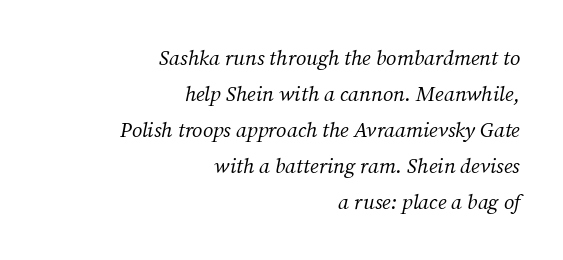
The baseline area is clear. The setting favours the right margin, as signatures and pull-quotes sometimes do. The letters are slanted; this is an italic face. The font is comparable to plain body text, perhaps lighter. No extra tracking has been applied to these lines.
